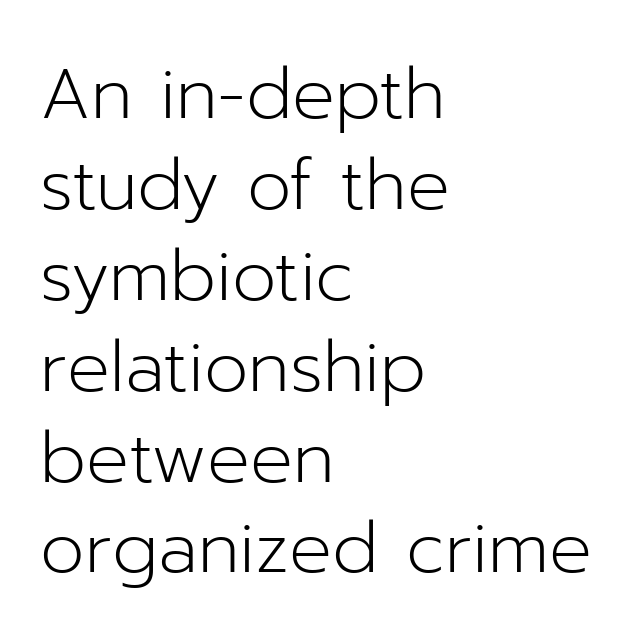
{"serif": "no", "italic": "no", "bold": "no", "weight": "light", "width": "normal", "stroke_contrast": "low", "x_height": "medium", "monospaced": "no", "underline": "no", "align": "left", "line_spacing": "normal", "line_spacing_ratio": 1.28, "letter_spacing": "normal", "letter_spacing_em": 0.0, "glyph_px": 71}
